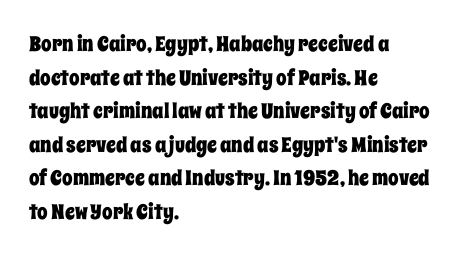
Between one letter and the next there's only the usual sliver of space. The baseline area is clear. Vertically, the passage feels balanced, rows spaced as you'd expect. This sample is left-justified, so line endings fall wherever the words run out.
